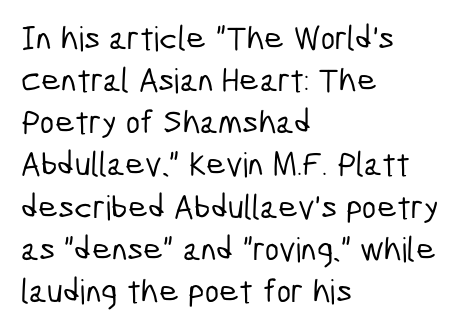
{"serif": "no", "width": "condensed", "stroke_contrast": "low", "x_height": "medium", "monospaced": "no", "underline": "no", "align": "left", "line_spacing_ratio": 1.24, "letter_spacing": "normal", "letter_spacing_em": 0.0, "glyph_px": 34}
